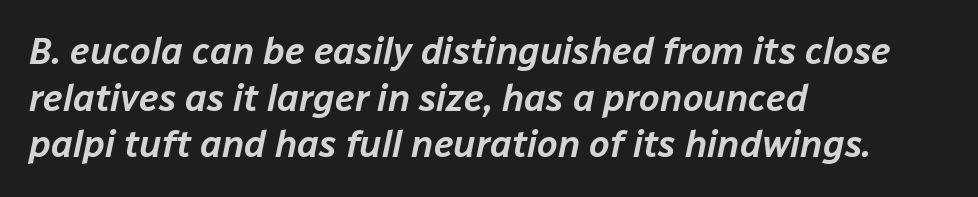
Q: Is the text italic (slanted)? A: Yes, it leans right by about 12 degrees.
Q: Is the text underlined? A: No.
Q: How is the paragraph aligned? A: Left-aligned.
Q: Is the spacing between letters normal or unusually wide? A: Normal.
Q: Is the spacing between lines tight, normal or loose? A: Normal.
Q: Width (condensed, normal, or wide)? A: Normal.
Q: Stroke contrast? A: Low.
Q: x-height? A: Medium.
Q: Monospaced? A: No.
